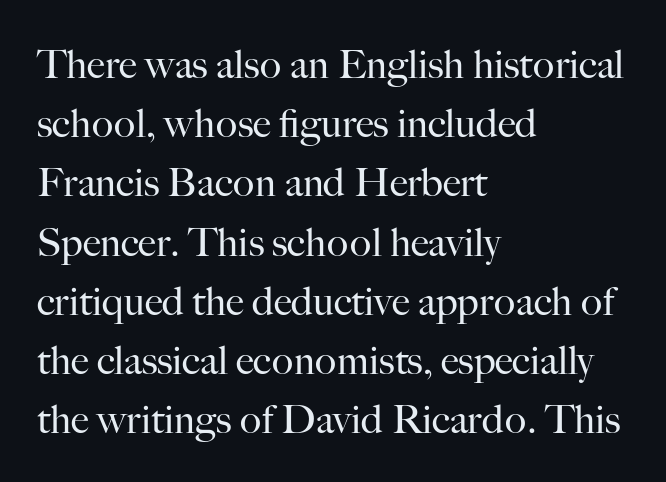
{"serif": "yes", "italic": "no", "bold": "no", "weight": "regular", "width": "normal", "stroke_contrast": "high", "x_height": "small", "monospaced": "no", "underline": "no", "align": "left", "line_spacing": "normal", "line_spacing_ratio": 1.48, "letter_spacing": "normal", "letter_spacing_em": 0.0, "glyph_px": 40}
